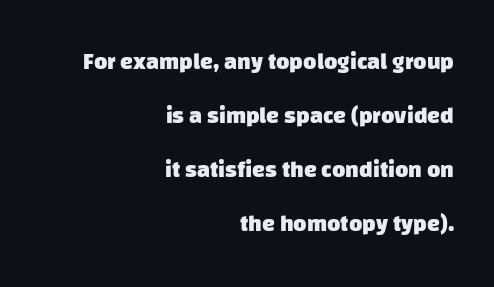
Q: Is the text bold? A: Yes.
Q: Is the text underlined? A: No.
Q: How is the paragraph aligned? A: Right-aligned.
Q: Is the spacing between letters normal or unusually wide? A: Normal.
Q: Is the spacing between lines tight, normal or loose? A: Loose.
